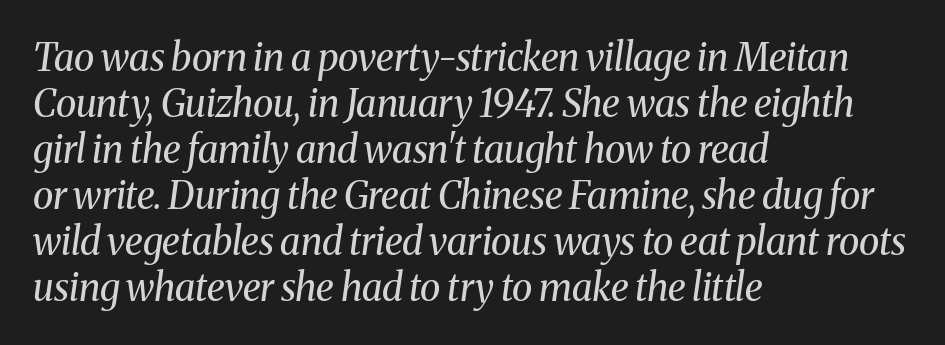
Q: Is the text bold? A: No.
Q: Is the text italic (slanted)? A: Yes, it leans right by about 8 degrees.
Q: Is the typeface a serif or a sans-serif typeface? A: Serif.
Q: Is the text underlined? A: No.
Q: How is the paragraph aligned? A: Left-aligned.
Q: Is the spacing between letters normal or unusually wide? A: Normal.
Q: Width (condensed, normal, or wide)? A: Normal.
Q: Stroke contrast? A: Medium.
Q: x-height? A: Medium.
Q: Monospaced? A: No.
